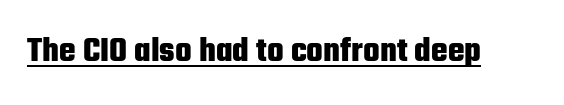
Q: Is the text bold? A: Yes.
Q: Is the text italic (slanted)? A: No, it is upright.
Q: Is the typeface a serif or a sans-serif typeface? A: Sans-serif.
Q: Is the text underlined? A: Yes.
Q: Is the spacing between letters normal or unusually wide? A: Normal.
Q: Width (condensed, normal, or wide)? A: Condensed.
Q: Stroke contrast? A: Low.
Q: x-height? A: Medium.
Q: Monospaced? A: No.
